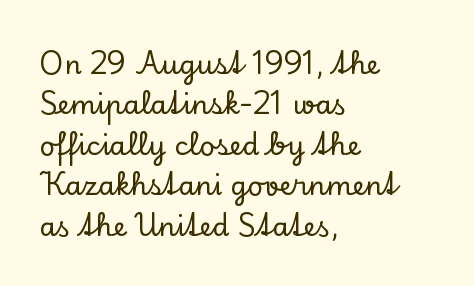
No italicization has been applied; the sample stays upright. This block has exactly the height ordinary leading produces. Students, note that the glyphs here touch the page at normal intervals. Typeset ragged right — the left edge is the straight one.
